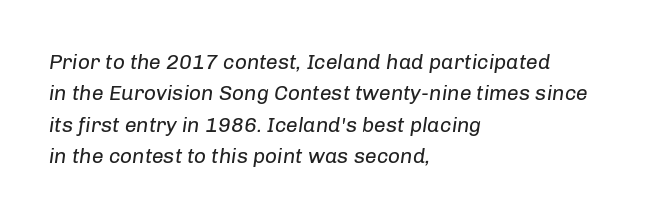
The image shows 21 px text type, italic (leaning right); set left-aligned, normal line spacing (1.49x), normal letter spacing, not underlined.
